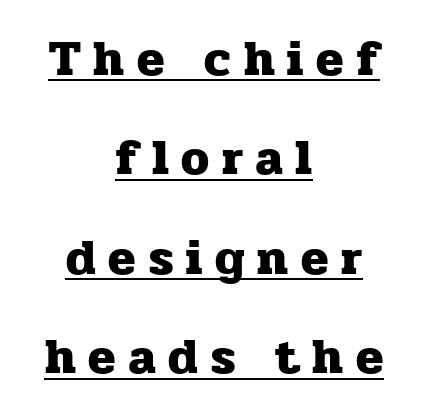
Notice how thick the strokes are: this is what a full bold looks like. Every character sits straight up, as roman type does. If you folded the block vertically in half, each line would mirror itself in length. Each letter keeps its own natural width here, so spacing adapts to shape. The rendering inserts visible extra space after every character. The type family on display is of the serif kind.
